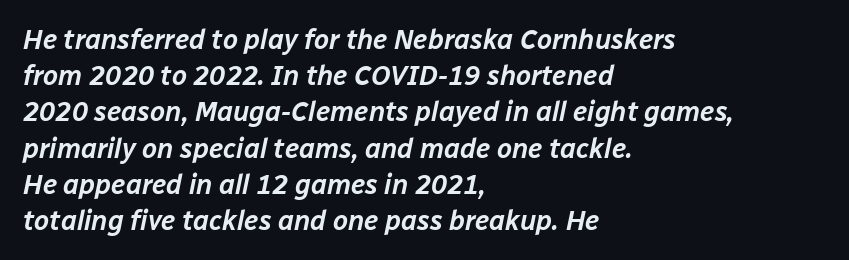
The image shows 27 px text type, italic (leaning right); set left-aligned, normal line spacing (1.34x), normal letter spacing, not underlined.
